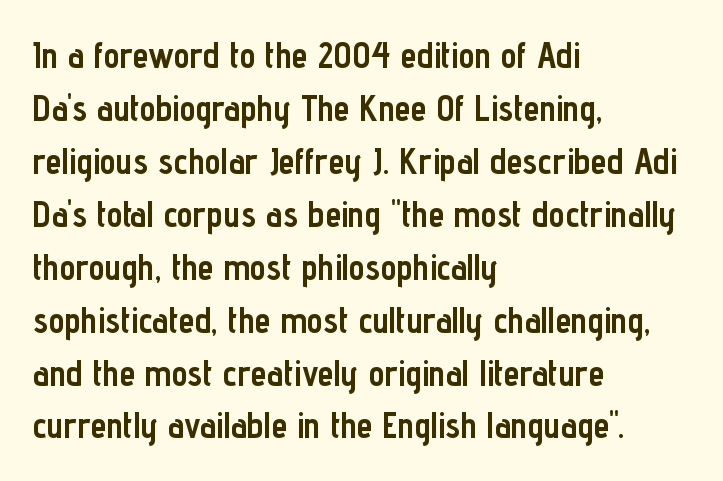
The font family rendered here belongs to the sans-serif group. Italic: no, the glyphs are upright roman. Each line starts at the same left margin while the right side varies. Here the designer chose a conventional face with non-uniform glyph widths. The typesetting leans heavy: a genuine bold.
